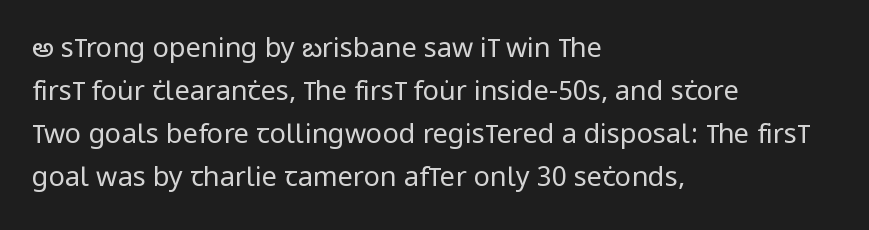
{"italic": "no", "bold": "no", "underline": "no", "align": "left", "line_spacing": "normal", "line_spacing_ratio": 1.59, "letter_spacing": "normal", "letter_spacing_em": 0.0, "glyph_px": 27}
